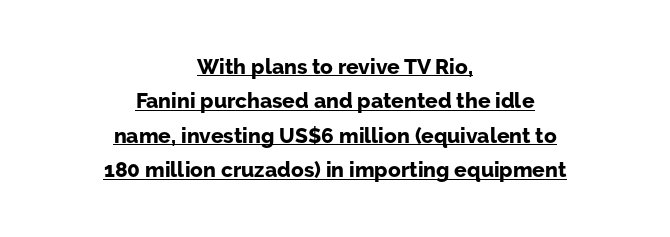
{"italic": "no", "bold": "yes", "underline": "yes", "align": "center", "line_spacing": "normal", "line_spacing_ratio": 1.64, "letter_spacing": "normal", "letter_spacing_em": 0.0, "glyph_px": 21}
